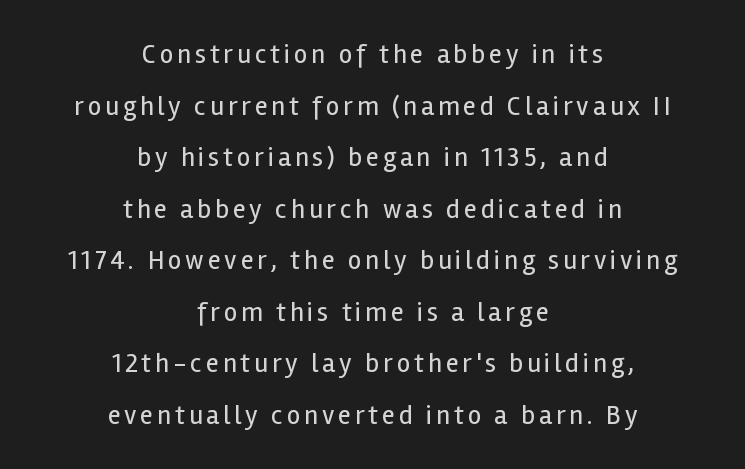
The cut favours lightness, reaching ordinary text weight at its darkest. Regarding leading, the lines here are spaced well apart. Italic: no, the glyphs are upright roman. Horizontal alignment here is central, giving a formal, balanced look.
